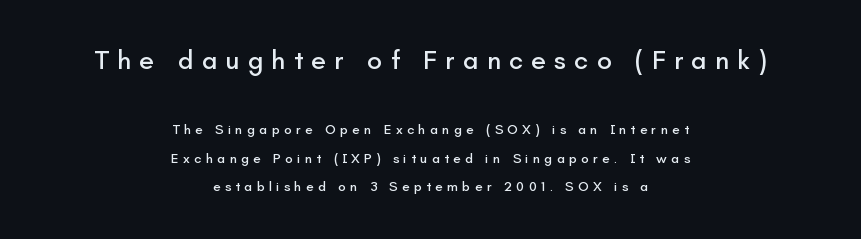
The image shows 27 px text type, upright; set centered, loose line spacing (2.05x), unusually wide letter spacing (+0.3 em), not underlined; the first (top) block is 1.93x larger.
